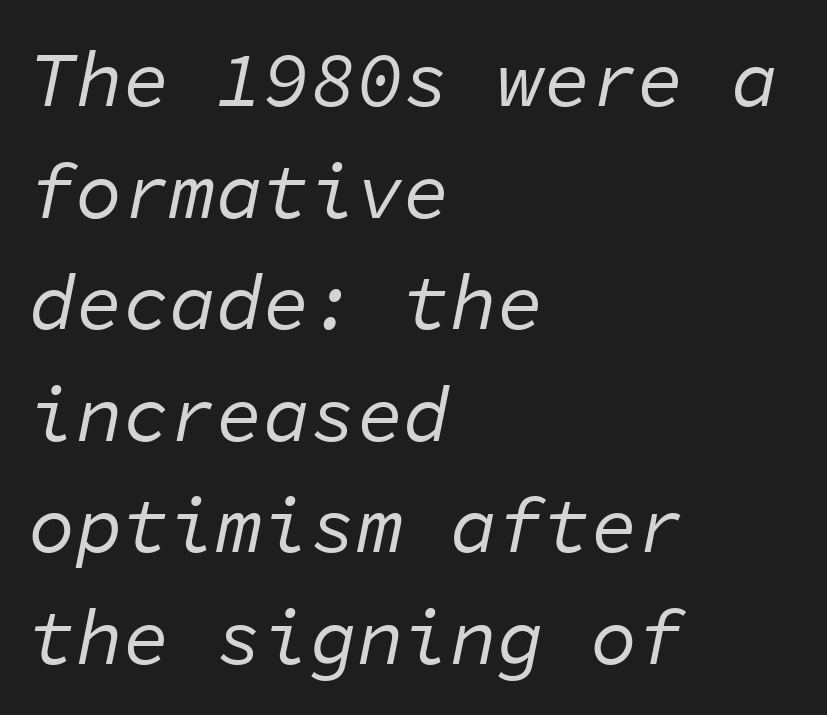
The image shows 78 px regular-weight type, italic (leaning right), monospaced; set left-aligned, normal line spacing (1.43x), normal letter spacing, not underlined; low stroke contrast and a medium x-height.
